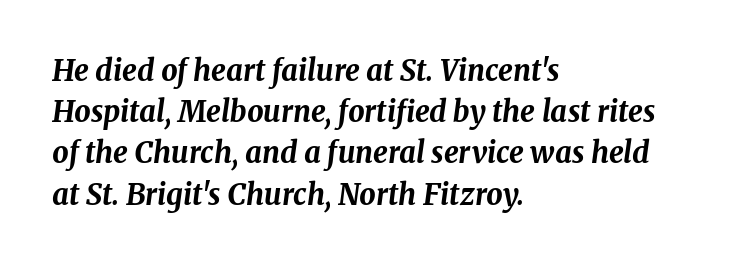
{"italic": "yes", "lean": "right", "slant_degrees": 8, "bold": "yes", "weight": "bold", "width": "normal", "stroke_contrast": "medium", "x_height": "medium", "monospaced": "no", "underline": "no", "align": "left", "line_spacing": "normal", "line_spacing_ratio": 1.42, "letter_spacing": "normal", "letter_spacing_em": 0.0, "glyph_px": 29}
